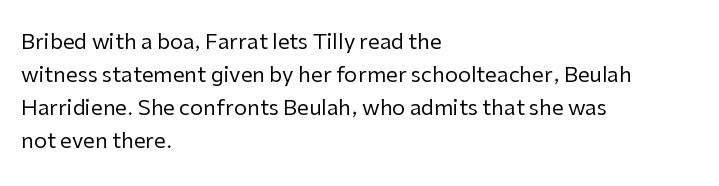
{"italic": "no", "bold": "no", "underline": "no", "align": "left", "line_spacing": "normal", "line_spacing_ratio": 1.57, "letter_spacing": "normal", "letter_spacing_em": 0.0, "glyph_px": 21}
